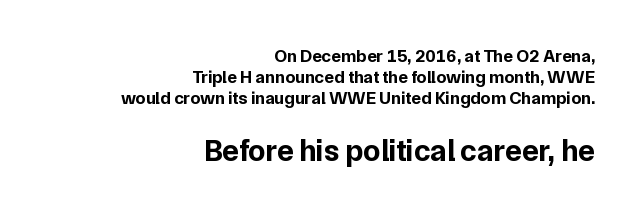
The image shows 31 px bold sans-serif type, upright; set right-aligned, line spacing 1.16x, normal letter spacing, not underlined; the second (bottom) block is 1.72x larger; low stroke contrast and a medium x-height.
